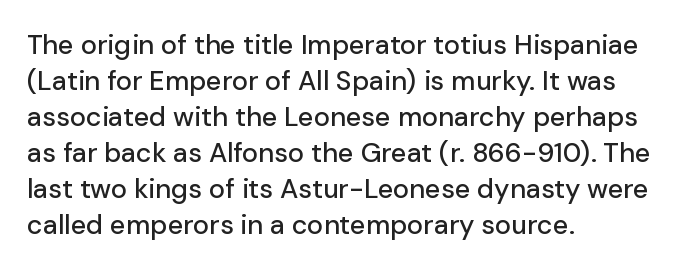
{"italic": "no", "underline": "no", "align": "left", "line_spacing": "normal", "line_spacing_ratio": 1.33, "letter_spacing": "normal", "letter_spacing_em": 0.0, "glyph_px": 27}
